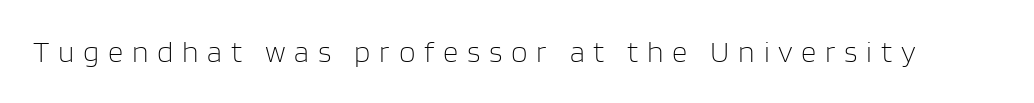
Q: Is the text bold? A: No.
Q: Is the text italic (slanted)? A: No, it is upright.
Q: Is the typeface a serif or a sans-serif typeface? A: Sans-serif.
Q: Is the text underlined? A: No.
Q: Is the spacing between letters normal or unusually wide? A: Unusually wide.
Q: Width (condensed, normal, or wide)? A: Normal.
Q: Stroke contrast? A: Low.
Q: x-height? A: Large.
Q: Monospaced? A: No.
